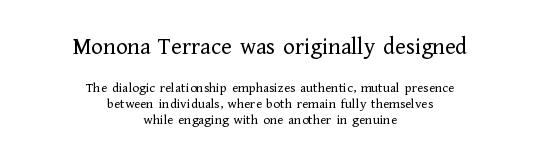
Caption: upper text group enlarged, lower text group reduced. Decoration check: the copy has no underline. In terms of posture, this sample is upright. The face used here is rendered with its standard letterfit.
